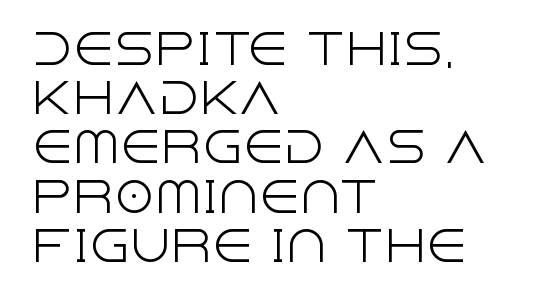
Does the copy run flush right? No — it runs flush left. Character widths vary here, with narrow letters taking less room than wide ones. Does extra space separate the letters? No, they use regular spacing. Caption: face not bold, strokes unweighted. Letters rest on an invisible, unmarked baseline.
